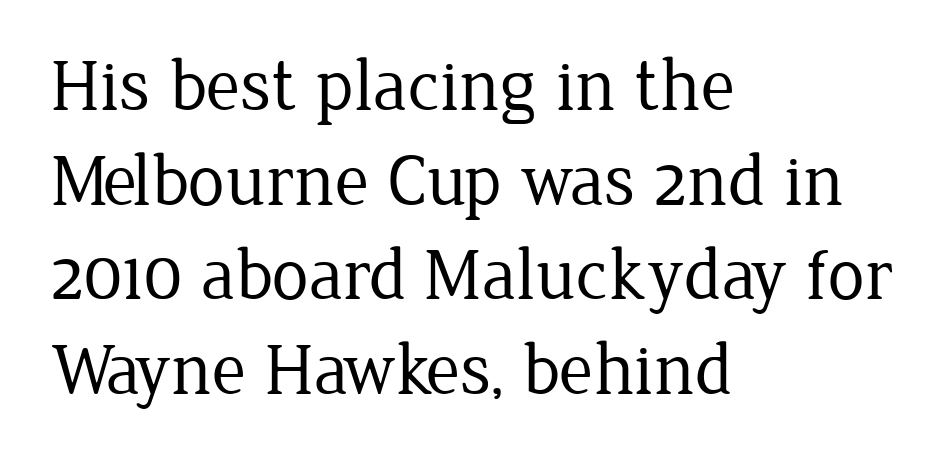
{"serif": "yes", "italic": "no", "bold": "no", "weight": "regular", "width": "normal", "stroke_contrast": "low", "x_height": "medium", "monospaced": "no", "underline": "no", "align": "left", "line_spacing": "normal", "line_spacing_ratio": 1.28, "letter_spacing": "normal", "letter_spacing_em": 0.0, "glyph_px": 74}
